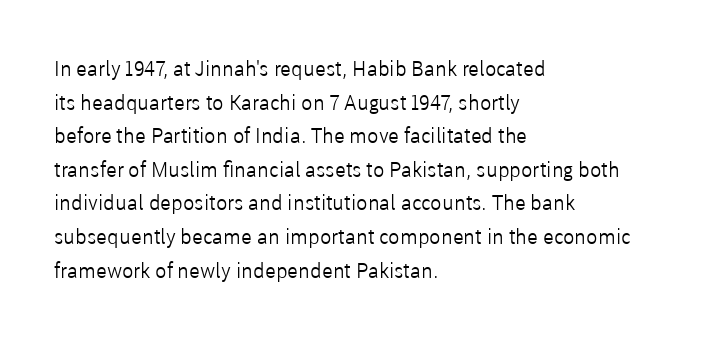
Q: Is the text bold? A: No.
Q: Is the text italic (slanted)? A: No, it is upright.
Q: Is the text underlined? A: No.
Q: How is the paragraph aligned? A: Left-aligned.
Q: Is the spacing between letters normal or unusually wide? A: Normal.
Q: Is the spacing between lines tight, normal or loose? A: Normal.
